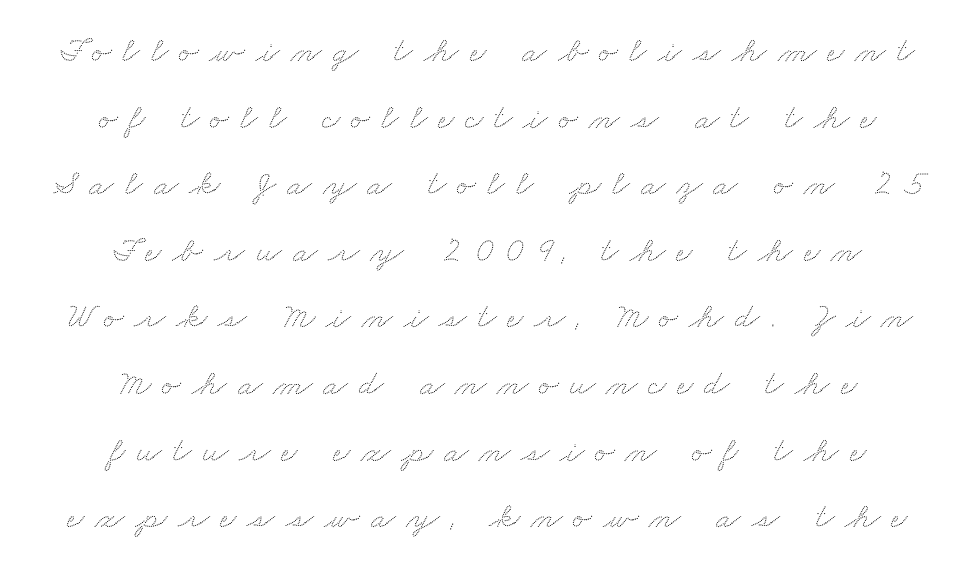
Each letter keeps its own natural width here, so spacing adapts to shape. Caption: expanded tracking, letters set apart. The text block is weighted toward neither margin, spreading evenly from the middle. Check the space under the baseline: it is left empty.
